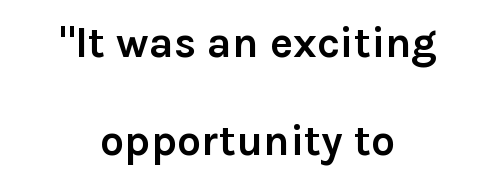
Q: Is the text bold? A: Yes.
Q: Is the text italic (slanted)? A: No, it is upright.
Q: Is the typeface a serif or a sans-serif typeface? A: Sans-serif.
Q: Is the text underlined? A: No.
Q: How is the paragraph aligned? A: Centered.
Q: Is the spacing between letters normal or unusually wide? A: Normal.
Q: Is the spacing between lines tight, normal or loose? A: Loose.
Q: Width (condensed, normal, or wide)? A: Normal.
Q: Stroke contrast? A: Low.
Q: x-height? A: Medium.
Q: Monospaced? A: No.
